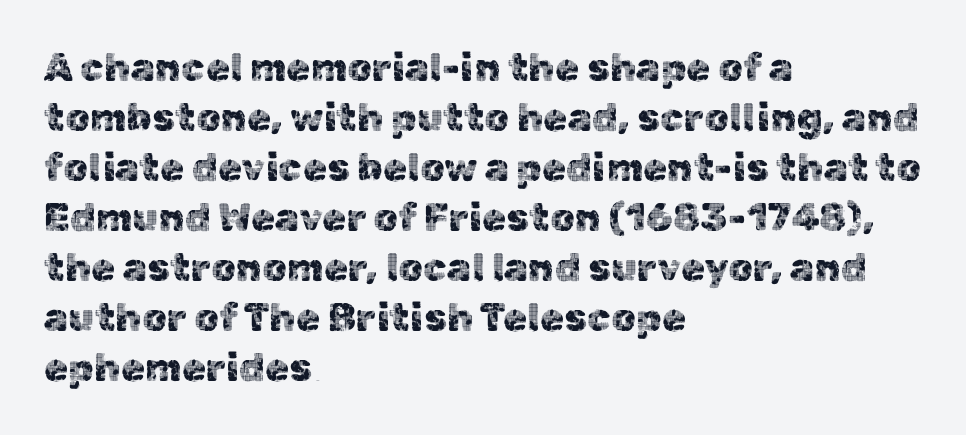
Q: Is the text italic (slanted)? A: No, it is upright.
Q: Is the typeface a serif or a sans-serif typeface? A: Sans-serif.
Q: Is the text underlined? A: No.
Q: How is the paragraph aligned? A: Left-aligned.
Q: Is the spacing between letters normal or unusually wide? A: Normal.
Q: Is the spacing between lines tight, normal or loose? A: Normal.
Q: Width (condensed, normal, or wide)? A: Normal.
Q: x-height? A: Medium.
Q: Monospaced? A: No.
